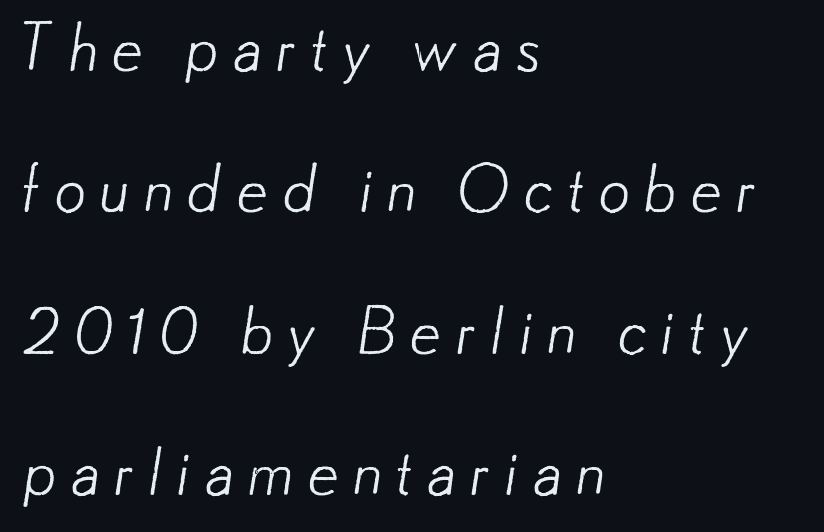
The image shows 64 px light sans-serif type; set left-aligned, loose line spacing (2.21x), unusually wide letter spacing (+0.2 em), not underlined; low stroke contrast and a small x-height.
